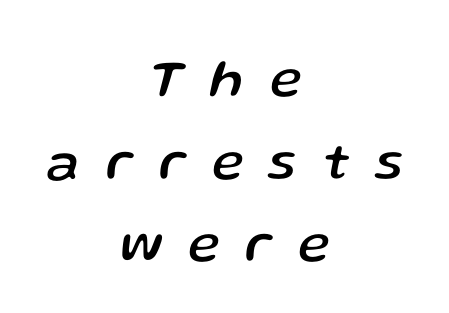
Q: Is the text italic (slanted)? A: Yes, it leans right by about 13 degrees.
Q: Is the text underlined? A: No.
Q: How is the paragraph aligned? A: Centered.
Q: Is the spacing between letters normal or unusually wide? A: Unusually wide.
Q: Is the spacing between lines tight, normal or loose? A: Normal.
Q: Width (condensed, normal, or wide)? A: Normal.
Q: Stroke contrast? A: Low.
Q: x-height? A: Medium.
Q: Monospaced? A: No.
